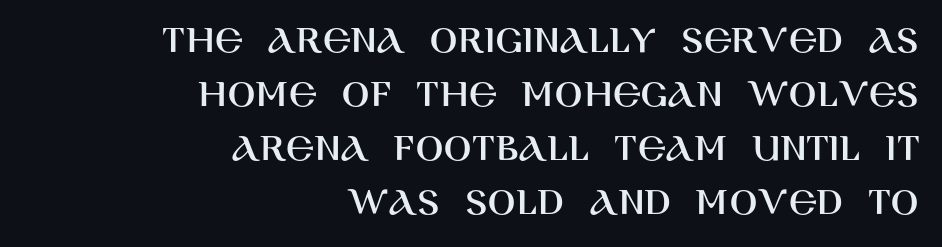
{"serif": "no", "italic": "no", "width": "normal", "stroke_contrast": "high", "x_height": "large", "monospaced": "no", "underline": "no", "align": "right", "line_spacing": "normal", "line_spacing_ratio": 1.32, "letter_spacing": "normal", "letter_spacing_em": 0.0, "glyph_px": 41}
